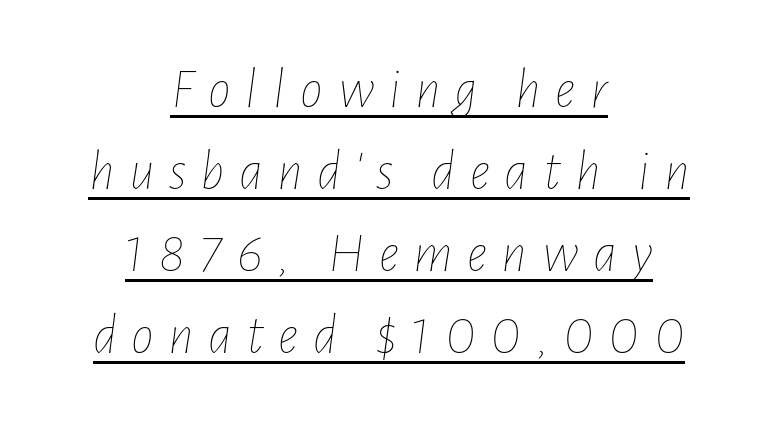
The image shows 57 px thin, condensed type, italic (leaning right); set centered, normal line spacing (1.44x), unusually wide letter spacing (+0.25 em), underlined; low stroke contrast and a medium x-height.
